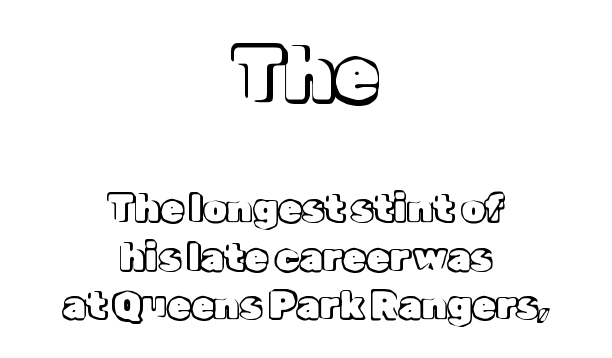
Between these two stacked blocks, the higher one wins on size. Spacing verdict: proportional, widths tailored to each character. It's the straight-up-and-down kind of type. Notice how the passage keeps no hard edge, just a central spine. Any mark beneath the type? The region is blank. The face used here is rendered with its standard letterfit.
